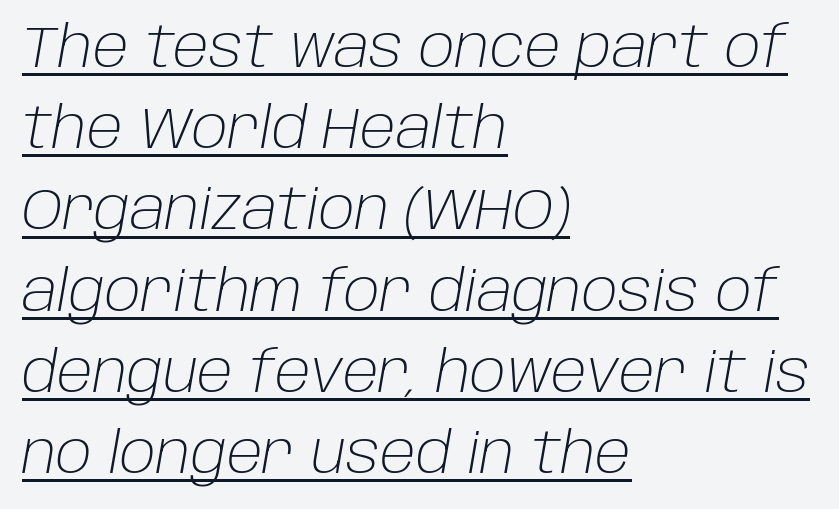
A typesetter would mark this as italic. No chunkiness to these letters — they're not bold. Standard letterfit; no display-style spreading of the glyphs. Leading: standard.
